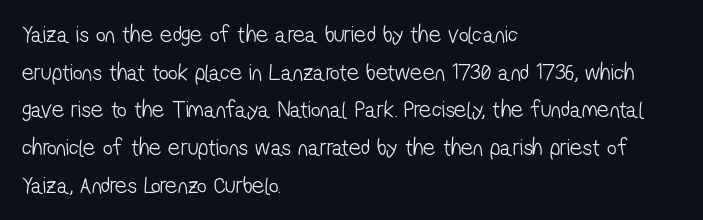
Q: Is the text bold? A: No.
Q: Is the text underlined? A: No.
Q: How is the paragraph aligned? A: Left-aligned.
Q: Is the spacing between letters normal or unusually wide? A: Normal.
Q: Is the spacing between lines tight, normal or loose? A: Normal.
